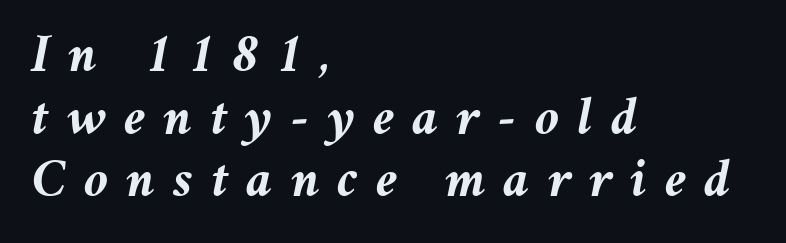
How are the letters spaced? Widely, with obvious added tracking. The text carries the slant typical of an italic or oblique font. The rendering uses a bold face; every stroke is thick and dark. Is this a fixed-width face? No — the glyphs have proportional, varying widths. Horizontal alignment here is leftward, the default for most running prose.
